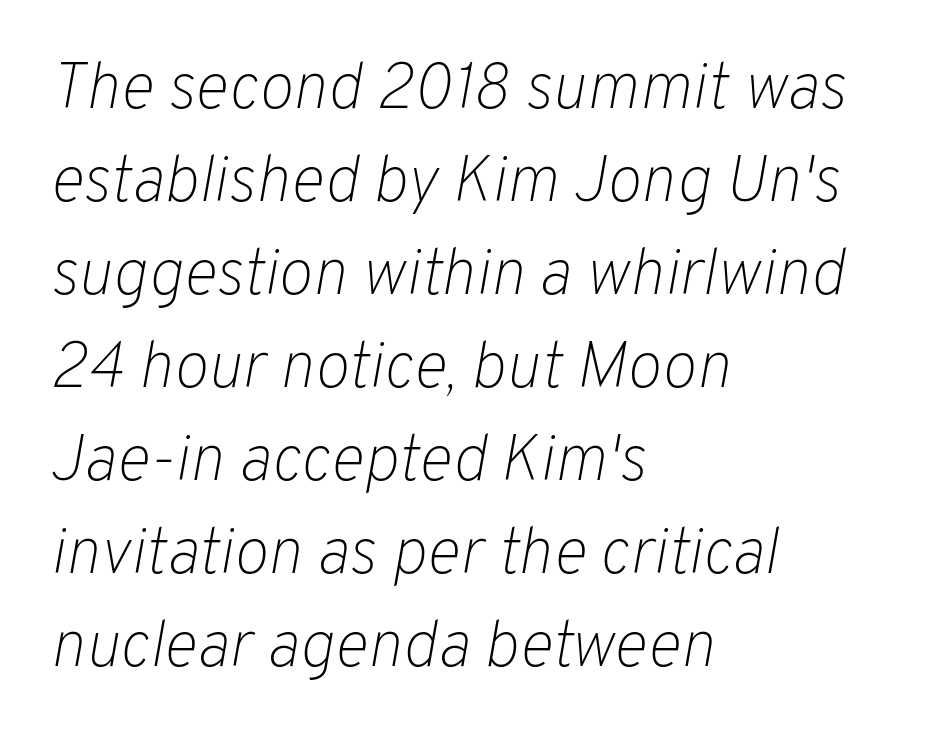
Each line starts at the same left margin while the right side varies. Glance below the letters and you will spot only blank space. The passage shown leans; its letterforms are oblique. Looks like regular typesetting: each glyph gets only the width it needs. No chunkiness to these letters — they're not bold.
